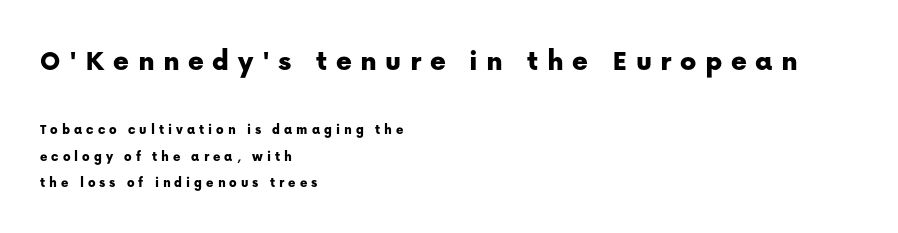
Q: Is the text italic (slanted)? A: No, it is upright.
Q: Is the typeface a serif or a sans-serif typeface? A: Sans-serif.
Q: Is the text underlined? A: No.
Q: How is the paragraph aligned? A: Left-aligned.
Q: Is the spacing between letters normal or unusually wide? A: Unusually wide.
Q: Which block of text is set in a larger size, the first (top) or the second (bottom)? A: The first (top) one.
Q: Width (condensed, normal, or wide)? A: Normal.
Q: Stroke contrast? A: Low.
Q: x-height? A: Medium.
Q: Monospaced? A: No.
